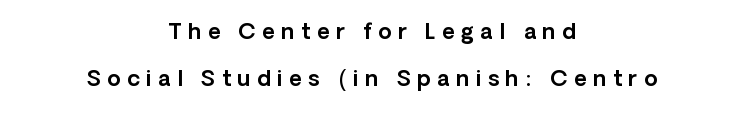
The lettering holds an erect, upright posture throughout. Inter-character spacing is expanded well beyond the font's built-in metrics. Honestly, there is no underline to notice here at all. The vertical gap from one line to the next is large. Does the copy run flush right? No — it is centered line by line.
